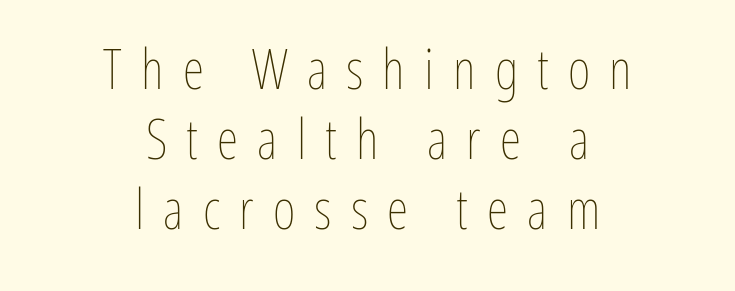
Do the letters lean? They stand straight. Horizontal alignment here is central, giving a formal, balanced look. This rendering features lettering with no underline. The weight would be labelled regular, book, light, or lighter still. You could not count columns in this text — the font is proportionally spaced. Each new line begins a customary step beneath the previous one.
